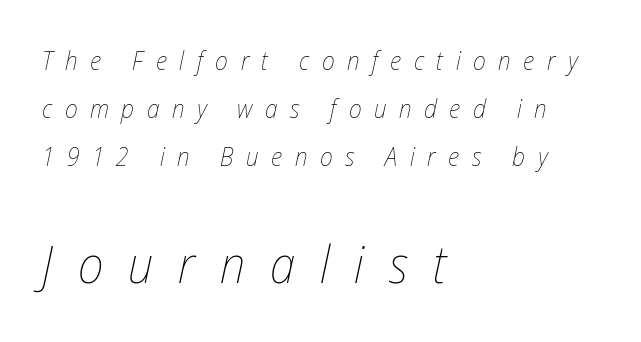
You could not count columns in this text — the font is proportionally spaced. Leftover space on each line is placed entirely after the last word. Check under the words: just untouched page. The face used here is rendered with a markedly widened letterfit.
